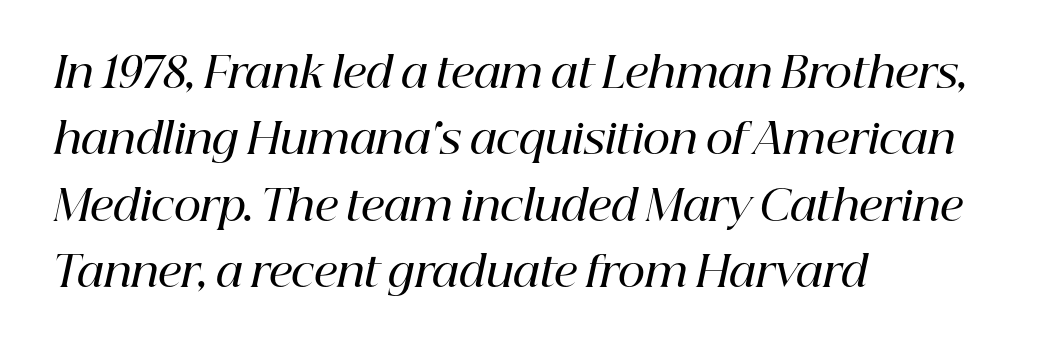
Q: Is the text bold? A: Semi-bold.
Q: Is the text italic (slanted)? A: Yes, it leans right by about 12 degrees.
Q: Is the typeface a serif or a sans-serif typeface? A: Serif.
Q: Is the text underlined? A: No.
Q: How is the paragraph aligned? A: Left-aligned.
Q: Is the spacing between letters normal or unusually wide? A: Normal.
Q: Is the spacing between lines tight, normal or loose? A: Normal.
Q: Width (condensed, normal, or wide)? A: Normal.
Q: Stroke contrast? A: High.
Q: x-height? A: Medium.
Q: Monospaced? A: No.
